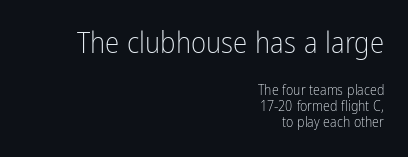
{"serif": "no", "italic": "no", "bold": "no", "weight": "light", "width": "condensed", "stroke_contrast": "low", "x_height": "medium", "monospaced": "no", "underline": "no", "align": "right", "line_spacing": "tight", "line_spacing_ratio": 1.15, "letter_spacing": "normal", "letter_spacing_em": 0.0, "larger_block": "first", "size_ratio": 2.07, "glyph_px": 29}
